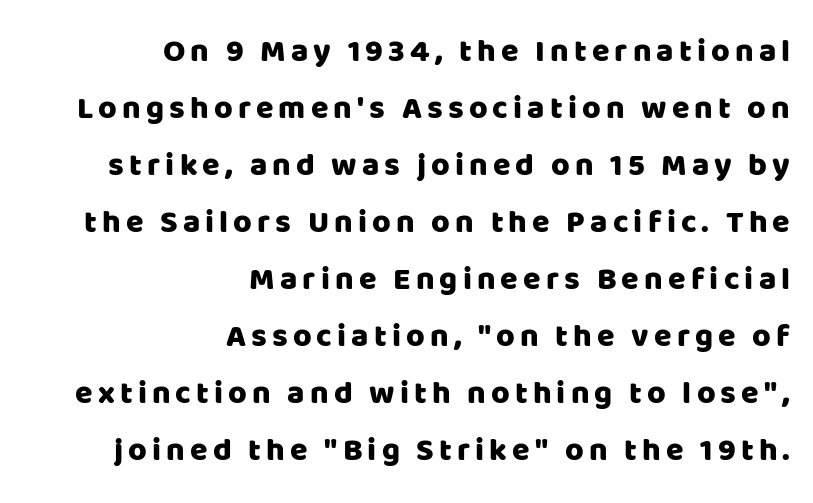
Q: Is the text italic (slanted)? A: No, it is upright.
Q: Is the typeface a serif or a sans-serif typeface? A: Sans-serif.
Q: Is the text underlined? A: No.
Q: How is the paragraph aligned? A: Right-aligned.
Q: Width (condensed, normal, or wide)? A: Normal.
Q: Stroke contrast? A: Low.
Q: x-height? A: Large.
Q: Monospaced? A: No.
